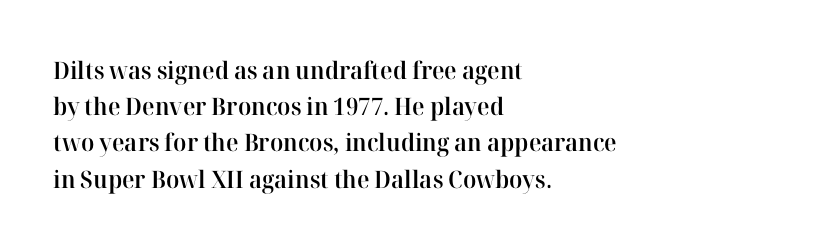
The image shows 24 px text type, upright; set left-aligned, normal line spacing (1.51x), normal letter spacing, not underlined.
